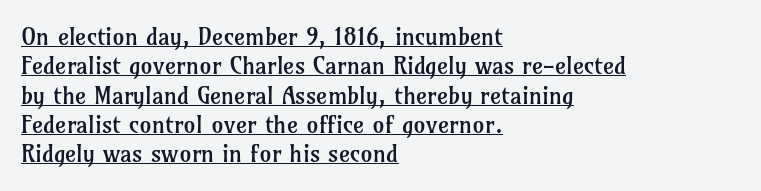
The image shows 24 px text type, upright; set left-aligned, line spacing 1.22x, normal letter spacing, underlined.
